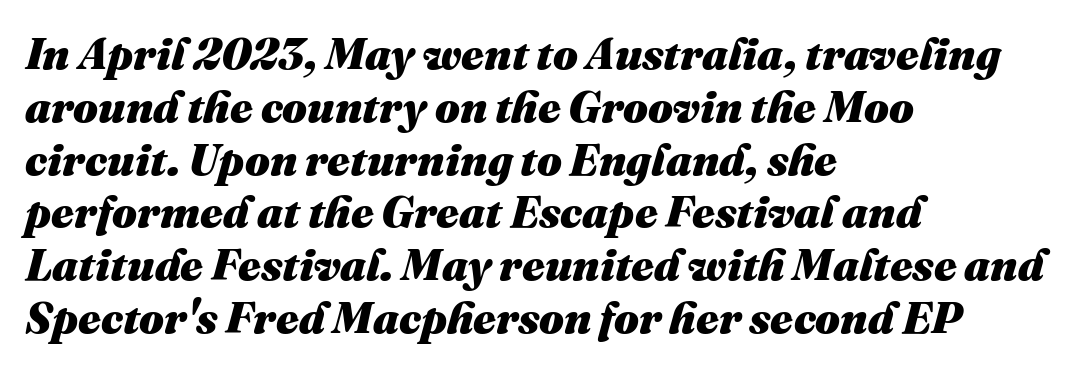
The image shows 44 px heavy type, italic (leaning right); set left-aligned, line spacing 1.2x, normal letter spacing, not underlined; medium stroke contrast and a medium x-height.
